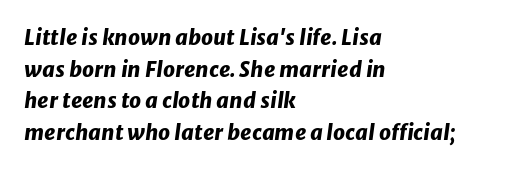
Has an underline been added? It has not. The compositor pushed each line to the left boundary. Designer's note — italics engaged. The block of text has a typical density, with ordinary space between rows. The glyphs have the mass of a bold cut. A typesetter would call this zero additional tracking.
